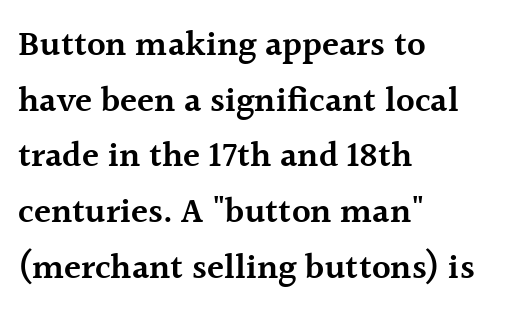
The image shows 35 px semibold serif type, upright; set left-aligned, normal line spacing (1.59x), normal letter spacing, not underlined; a medium x-height.
